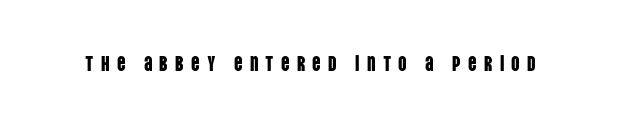
{"italic": "no", "underline": "no", "letter_spacing": "wide", "letter_spacing_em": 0.34, "glyph_px": 21}
